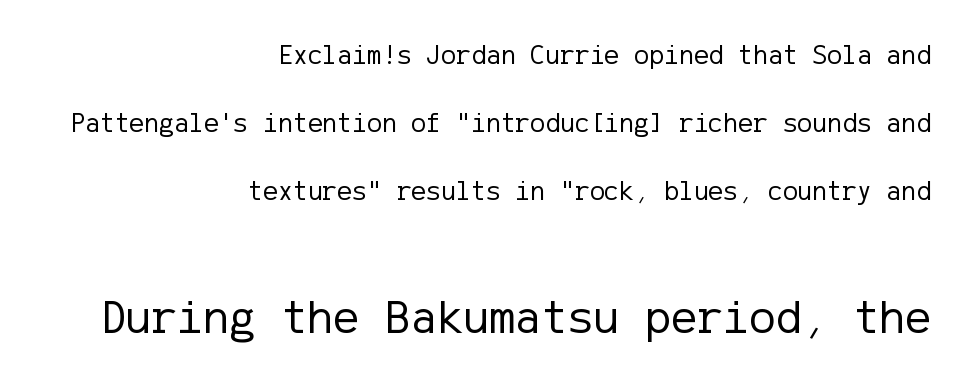
{"serif": "no", "italic": "no", "bold": "no", "weight": "regular", "width": "normal", "stroke_contrast": "low", "x_height": "medium", "underline": "no", "align": "right", "line_spacing": "loose", "line_spacing_ratio": 2.42, "letter_spacing": "normal", "letter_spacing_em": 0.0, "larger_block": "second", "size_ratio": 1.75, "glyph_px": 49}
